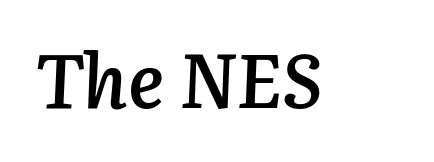
The letters advance in unequal steps, a hallmark of proportional type. On the weight axis this lands at semibold, roughly 600. The glyphs are unaccompanied by any horizontal stroke below them. Letter spacing: default.
